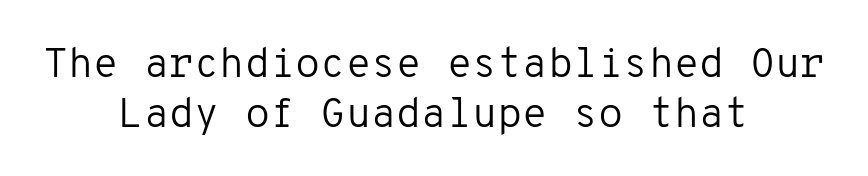
The gaps between neighbouring characters are ordinary and unremarkable. The strokes are not fattened; the text isn't bold. Note the uniform advance width — an 'i' takes as much space as an 'm'. The setting favours the middle, as headings and verse often do. The lettering holds an erect, upright posture throughout. Check where the strokes stop: nothing finishes them off — pure sans.
